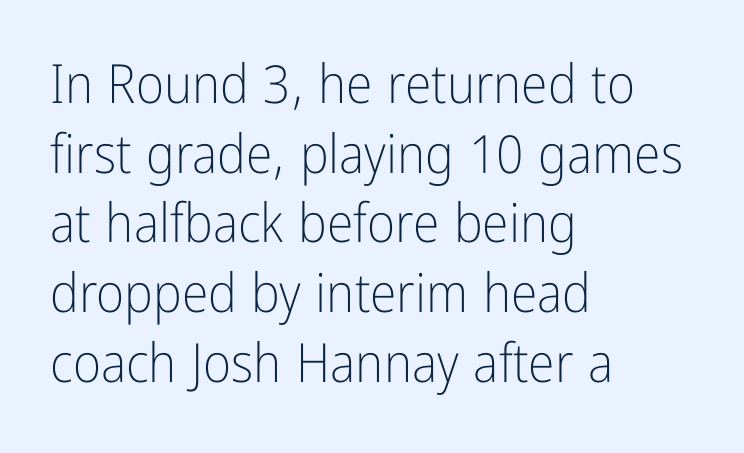
Q: Is the text bold? A: No.
Q: Is the text italic (slanted)? A: No, it is upright.
Q: Is the typeface a serif or a sans-serif typeface? A: Sans-serif.
Q: Is the text underlined? A: No.
Q: How is the paragraph aligned? A: Left-aligned.
Q: Is the spacing between letters normal or unusually wide? A: Normal.
Q: Is the spacing between lines tight, normal or loose? A: Normal.
Q: Width (condensed, normal, or wide)? A: Condensed.
Q: Stroke contrast? A: Low.
Q: x-height? A: Medium.
Q: Monospaced? A: No.
